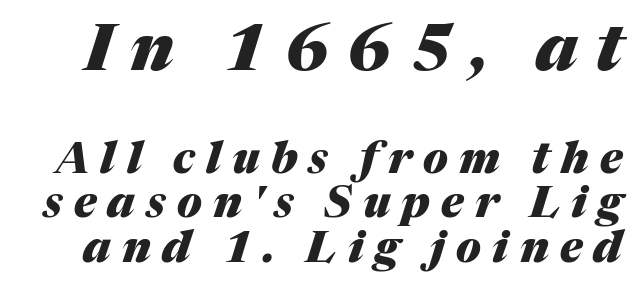
The line texture is sparse and dotted thanks to wide tracking. Quick note: italic. Underlining? Definitely not there. The designer dialed line spacing down below the default. The composition opens big and finishes small. You'd pick this weight for a headline — it's a proper bold.
